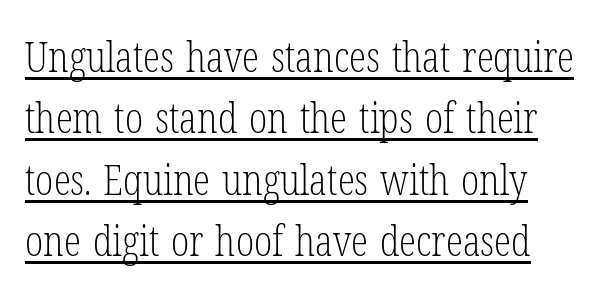
The image shows 43 px light, condensed serif type, upright; set normal line spacing (1.43x), normal letter spacing, underlined; low stroke contrast and a medium x-height.
